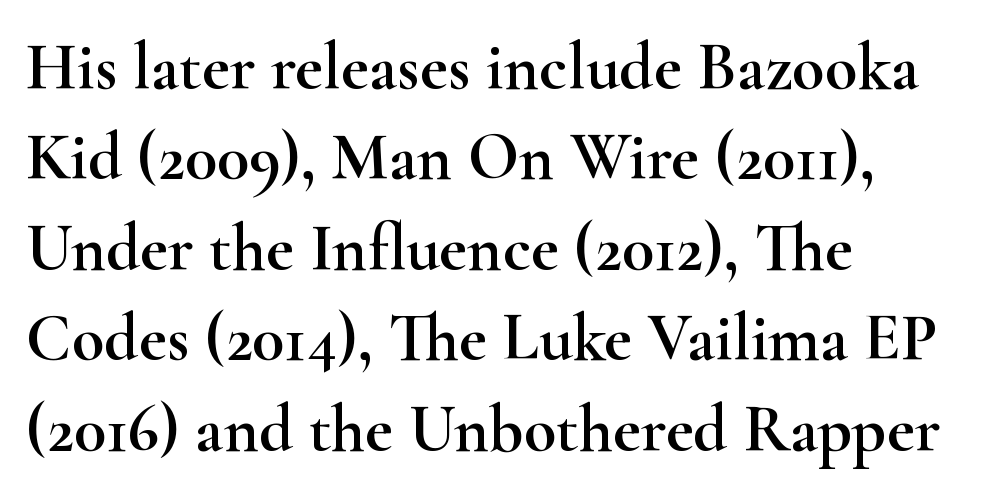
{"serif": "yes", "italic": "no", "width": "wide", "stroke_contrast": "high", "x_height": "small", "monospaced": "no", "underline": "no", "align": "left", "line_spacing": "normal", "line_spacing_ratio": 1.35, "letter_spacing": "normal", "letter_spacing_em": 0.0, "glyph_px": 67}
